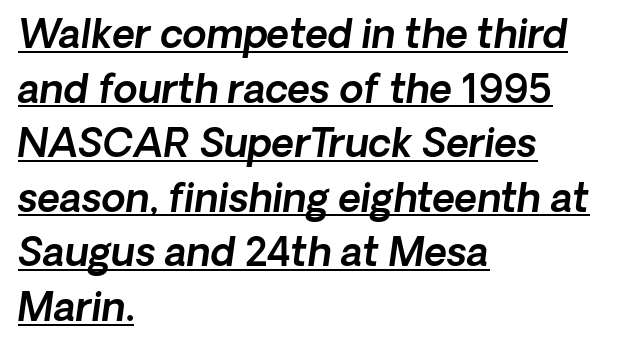
The image shows 39 px text type, italic (leaning right); set left-aligned, normal line spacing (1.4x), normal letter spacing, underlined; a medium x-height.
